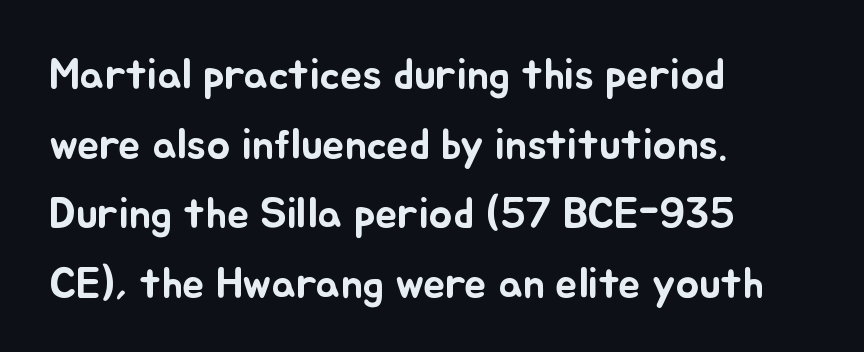
Q: Is the text italic (slanted)? A: No, it is upright.
Q: Is the text underlined? A: No.
Q: How is the paragraph aligned? A: Left-aligned.
Q: Is the spacing between letters normal or unusually wide? A: Normal.
Q: Is the spacing between lines tight, normal or loose? A: Normal.
Q: Width (condensed, normal, or wide)? A: Normal.
Q: Stroke contrast? A: Low.
Q: x-height? A: Small.
Q: Monospaced? A: No.
